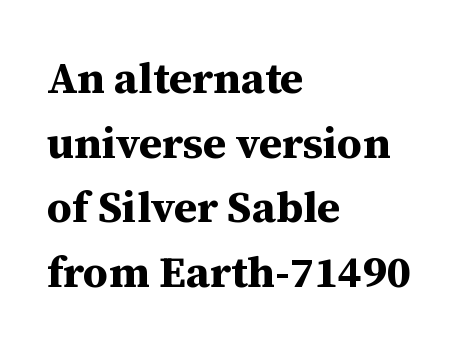
The image shows 44 px bold serif type, upright; set left-aligned, normal line spacing (1.47x), normal letter spacing, not underlined; medium stroke contrast and a medium x-height.
